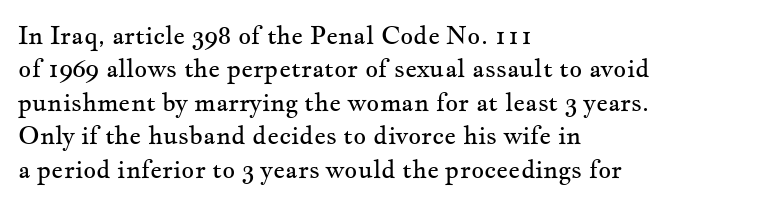
Q: Is the text bold? A: No.
Q: Is the text italic (slanted)? A: No, it is upright.
Q: Is the text underlined? A: No.
Q: How is the paragraph aligned? A: Left-aligned.
Q: Is the spacing between letters normal or unusually wide? A: Normal.
Q: Is the spacing between lines tight, normal or loose? A: Normal.
